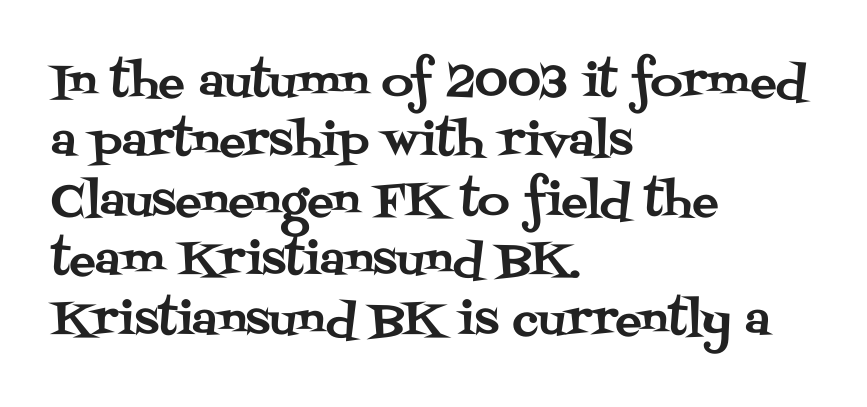
Q: Is the text italic (slanted)? A: No, it is upright.
Q: Is the typeface a serif or a sans-serif typeface? A: Serif.
Q: Is the text underlined? A: No.
Q: How is the paragraph aligned? A: Left-aligned.
Q: Is the spacing between letters normal or unusually wide? A: Normal.
Q: Is the spacing between lines tight, normal or loose? A: Normal.
Q: Width (condensed, normal, or wide)? A: Normal.
Q: Stroke contrast? A: Medium.
Q: x-height? A: Large.
Q: Monospaced? A: No.
